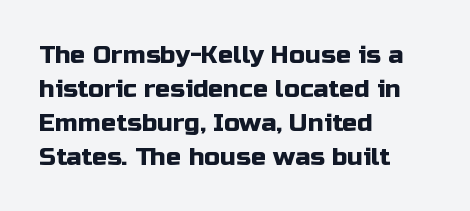
{"italic": "no", "underline": "no", "align": "left", "line_spacing": "normal", "line_spacing_ratio": 1.36, "letter_spacing": "normal", "letter_spacing_em": 0.0, "glyph_px": 25}
